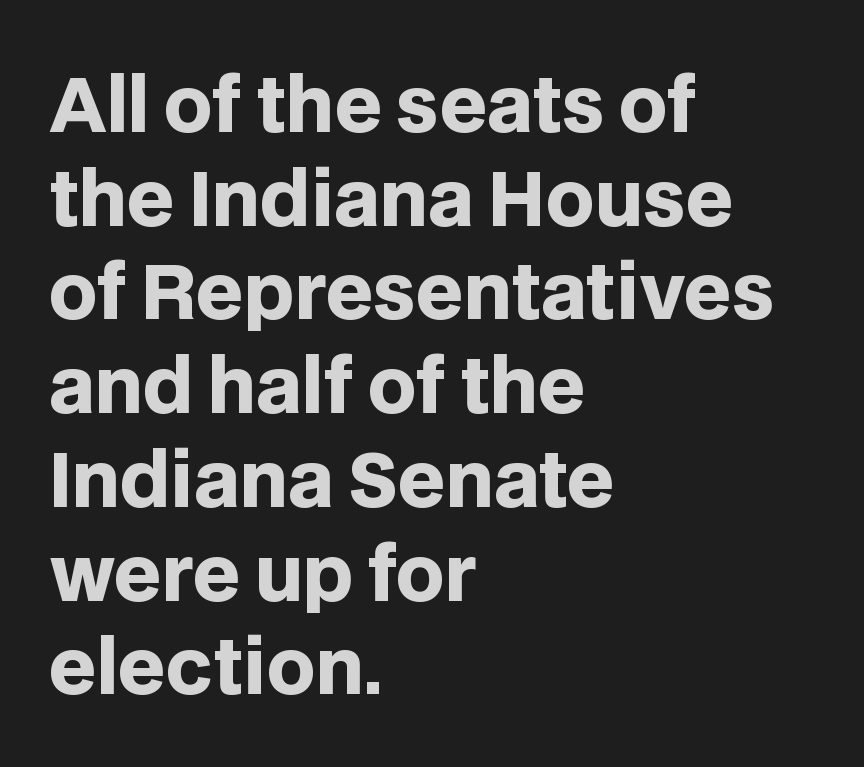
{"serif": "no", "italic": "no", "bold": "yes", "weight": "heavy", "width": "normal", "stroke_contrast": "low", "x_height": "large", "monospaced": "no", "underline": "no", "align": "left", "line_spacing": "normal", "line_spacing_ratio": 1.25, "letter_spacing": "normal", "letter_spacing_em": 0.0, "glyph_px": 75}
